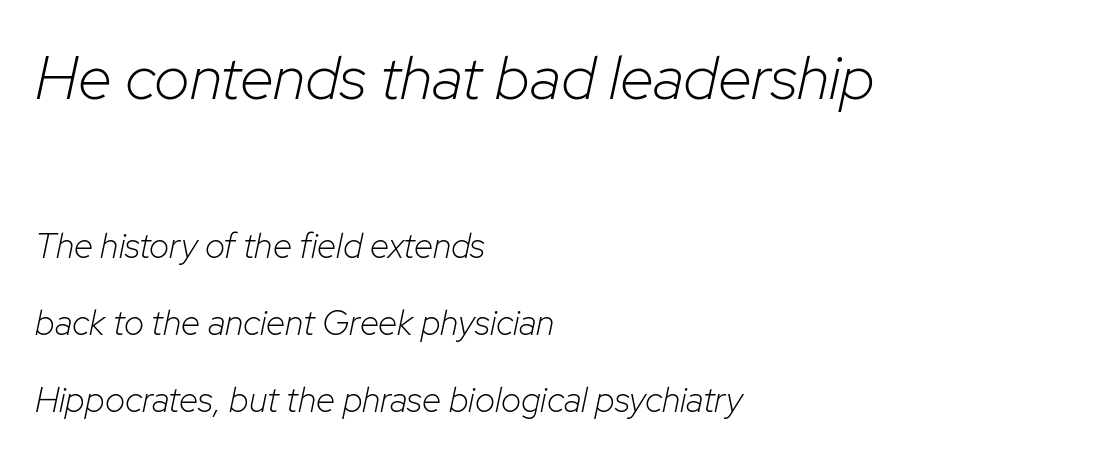
{"italic": "yes", "lean": "right", "slant_degrees": 12, "bold": "no", "weight": "light", "width": "normal", "stroke_contrast": "low", "x_height": "medium", "monospaced": "no", "underline": "no", "align": "left", "line_spacing": "loose", "line_spacing_ratio": 2.21, "letter_spacing": "normal", "letter_spacing_em": 0.0, "larger_block": "first", "size_ratio": 1.77, "glyph_px": 62}
